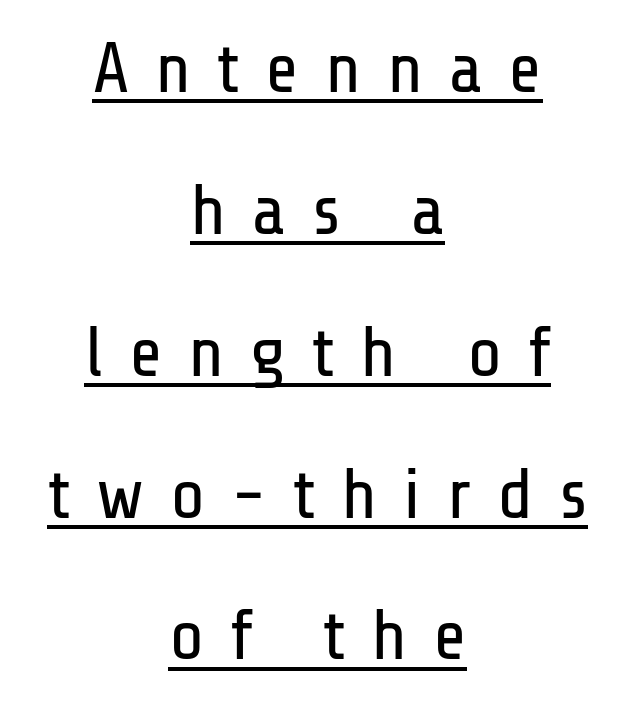
The image shows 72 px regular-weight, condensed sans-serif type, upright; set centered, loose line spacing (1.97x), unusually wide letter spacing (+0.36 em), underlined; low stroke contrast and a medium x-height.
